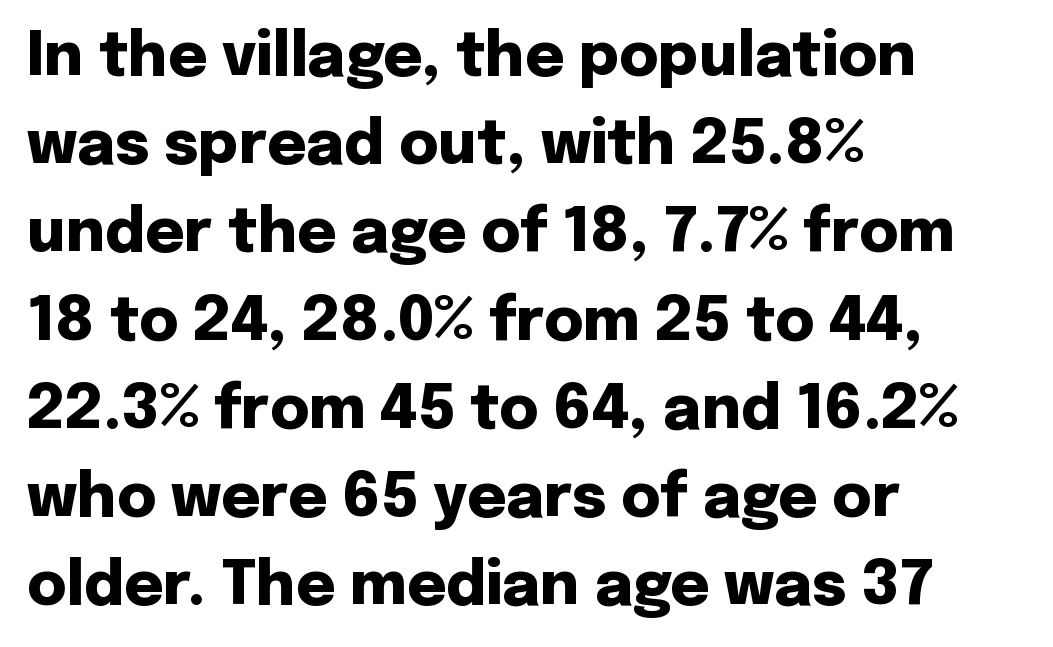
The image shows 60 px heavy sans-serif type, upright; set left-aligned, normal line spacing (1.47x), normal letter spacing, not underlined; low stroke contrast and a medium x-height.
